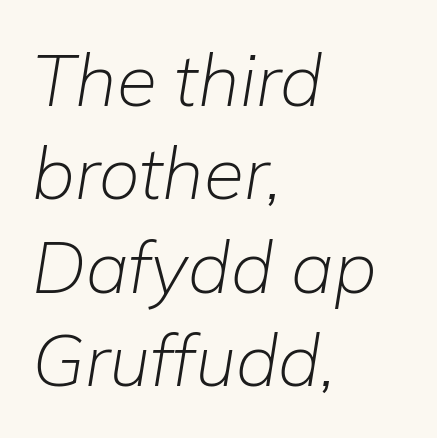
Leftover space on each line is placed entirely after the last word. This rendering features lettering with no underline. Is this a fixed-width face? No — the glyphs have proportional, varying widths. The rows are spaced the way most documents space them. Stem width sits at or under what a default text font uses.
